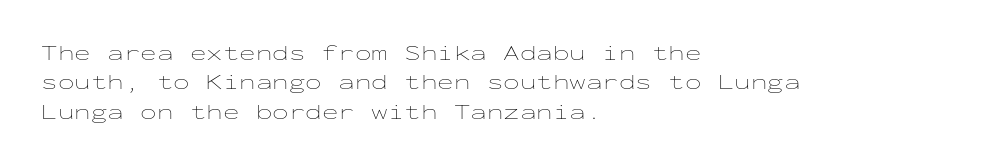
Q: Is the text bold? A: No.
Q: Is the text italic (slanted)? A: No, it is upright.
Q: Is the text underlined? A: No.
Q: How is the paragraph aligned? A: Left-aligned.
Q: Is the spacing between letters normal or unusually wide? A: Normal.
Q: Is the spacing between lines tight, normal or loose? A: Normal.
